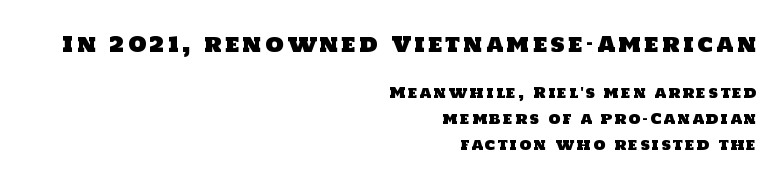
Q: Is the text underlined? A: No.
Q: How is the paragraph aligned? A: Right-aligned.
Q: Which block of text is set in a larger size, the first (top) or the second (bottom)? A: The first (top) one.
